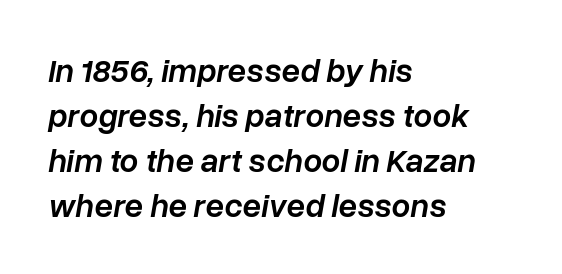
{"italic": "yes", "lean": "right", "slant_degrees": 10, "bold": "semi", "weight": "semibold", "width": "normal", "stroke_contrast": "low", "x_height": "medium", "monospaced": "no", "underline": "no", "align": "left", "line_spacing": "normal", "line_spacing_ratio": 1.36, "letter_spacing": "normal", "letter_spacing_em": 0.0, "glyph_px": 33}
